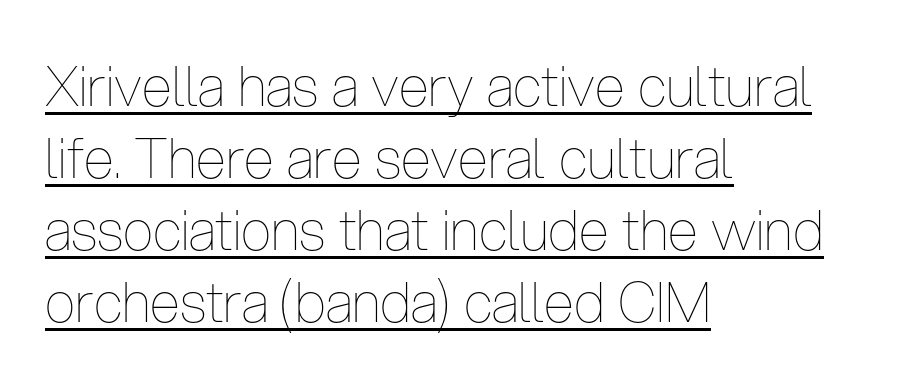
Q: Is the text bold? A: No.
Q: Is the text italic (slanted)? A: No, it is upright.
Q: Is the text underlined? A: Yes.
Q: How is the paragraph aligned? A: Left-aligned.
Q: Is the spacing between letters normal or unusually wide? A: Normal.
Q: Is the spacing between lines tight, normal or loose? A: Normal.
Q: Width (condensed, normal, or wide)? A: Condensed.
Q: Stroke contrast? A: Low.
Q: x-height? A: Medium.
Q: Monospaced? A: No.
